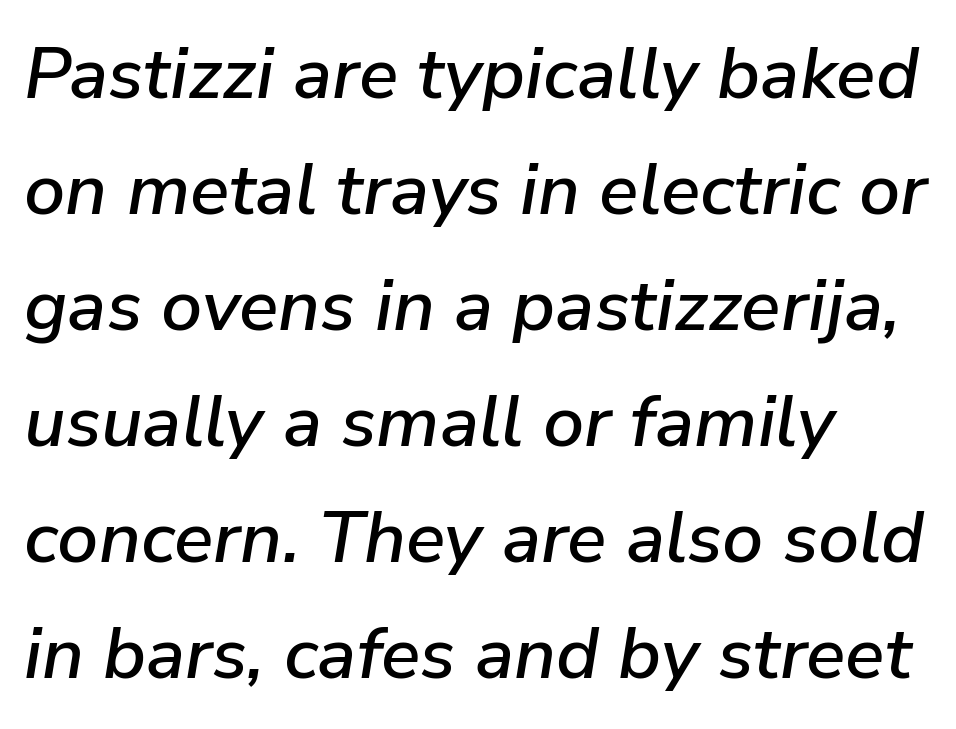
The image shows 73 px text type, italic (leaning right); set left-aligned, normal line spacing (1.59x), normal letter spacing, not underlined; low stroke contrast and a medium x-height.
